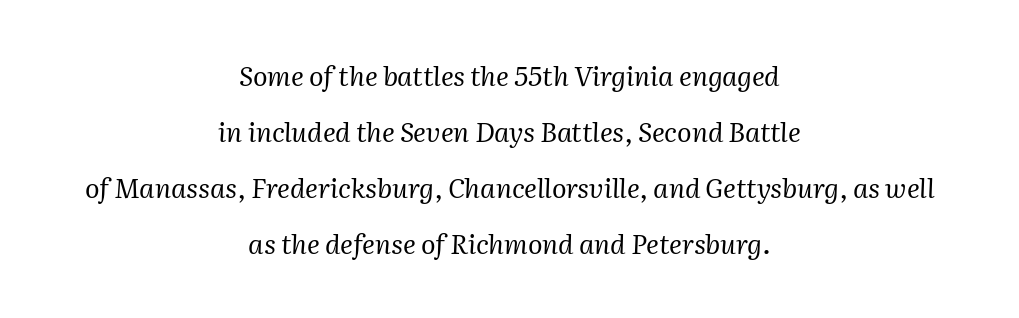
{"italic": "yes", "lean": "right", "slant_degrees": 2, "bold": "no", "underline": "no", "align": "center", "line_spacing": "loose", "line_spacing_ratio": 2.08, "letter_spacing": "normal", "letter_spacing_em": 0.0, "glyph_px": 27}
